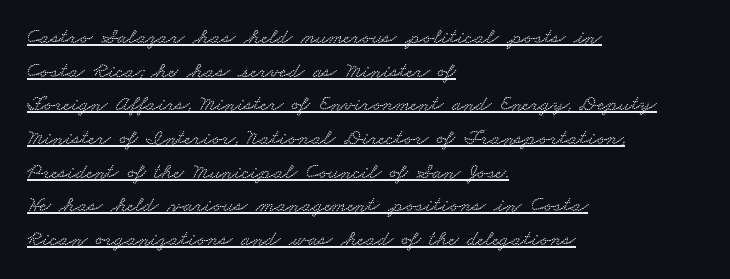
The image shows 22 px text type; set left-aligned, normal line spacing (1.53x), normal letter spacing, underlined.
